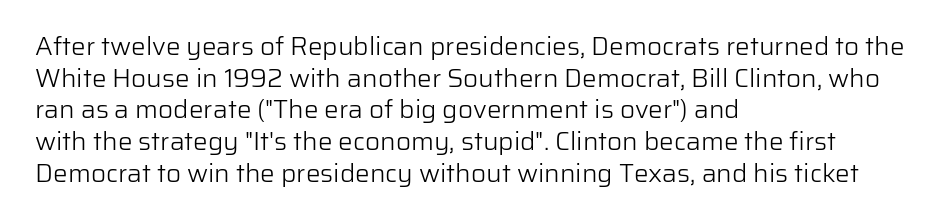
The image shows 26 px text type, upright; set left-aligned, line spacing 1.22x, normal letter spacing, not underlined.
